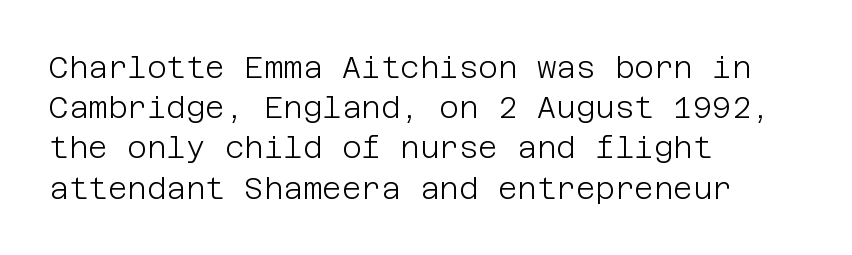
Q: Is the text bold? A: No.
Q: Is the text italic (slanted)? A: No, it is upright.
Q: Is the typeface a serif or a sans-serif typeface? A: Sans-serif.
Q: Is the text underlined? A: No.
Q: How is the paragraph aligned? A: Left-aligned.
Q: Is the spacing between letters normal or unusually wide? A: Normal.
Q: Is the spacing between lines tight, normal or loose? A: Normal.
Q: Width (condensed, normal, or wide)? A: Normal.
Q: Stroke contrast? A: Low.
Q: x-height? A: Large.
